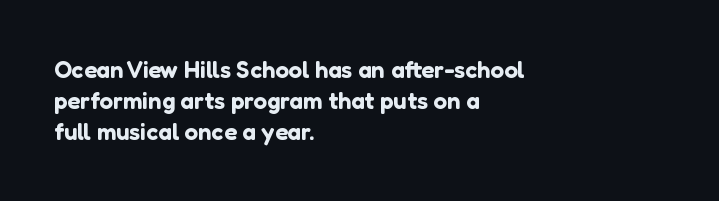
The image shows 24 px text type, upright; set left-aligned, normal line spacing (1.3x), normal letter spacing, not underlined.
